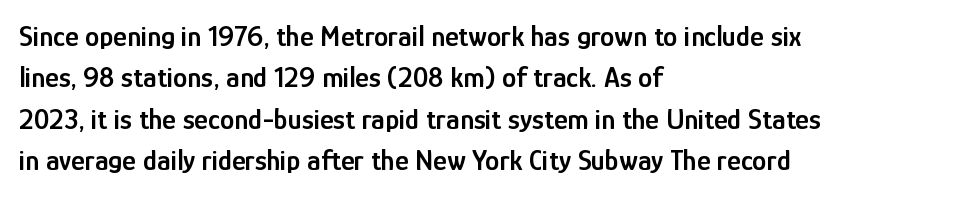
Q: Is the text bold? A: Semi-bold.
Q: Is the text italic (slanted)? A: No, it is upright.
Q: Is the typeface a serif or a sans-serif typeface? A: Sans-serif.
Q: Is the text underlined? A: No.
Q: How is the paragraph aligned? A: Left-aligned.
Q: Is the spacing between letters normal or unusually wide? A: Normal.
Q: Is the spacing between lines tight, normal or loose? A: Normal.
Q: Width (condensed, normal, or wide)? A: Condensed.
Q: Stroke contrast? A: Low.
Q: x-height? A: Medium.
Q: Monospaced? A: No.
